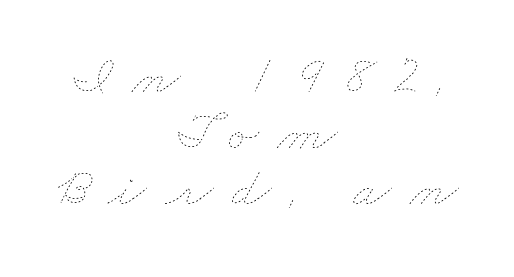
No letter is thick-stroked: the sample isn't bold. Underline: absent. The setting favours the middle, as headings and verse often do. You could barely slide anything between these rows. Is this a fixed-width face? No — the glyphs have proportional, varying widths.
